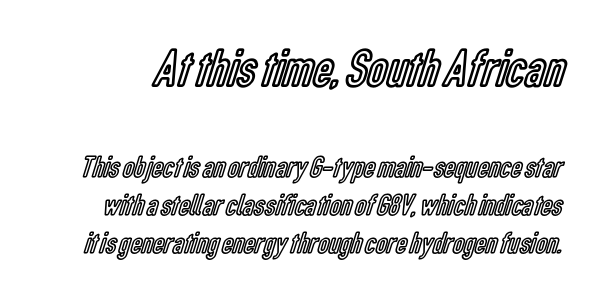
{"width": "condensed", "x_height": "medium", "monospaced": "no", "underline": "no", "line_spacing_ratio": 1.23, "letter_spacing": "normal", "letter_spacing_em": 0.0, "larger_block": "first", "size_ratio": 1.74, "glyph_px": 54}
